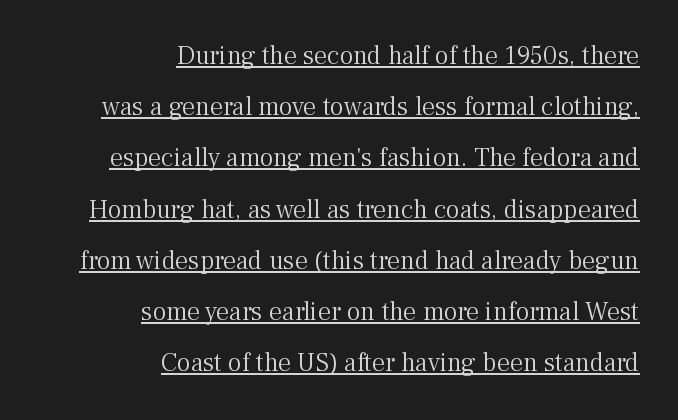
Q: Is the text bold? A: No.
Q: Is the text italic (slanted)? A: No, it is upright.
Q: Is the text underlined? A: Yes.
Q: How is the paragraph aligned? A: Right-aligned.
Q: Is the spacing between letters normal or unusually wide? A: Normal.
Q: Is the spacing between lines tight, normal or loose? A: Loose.
